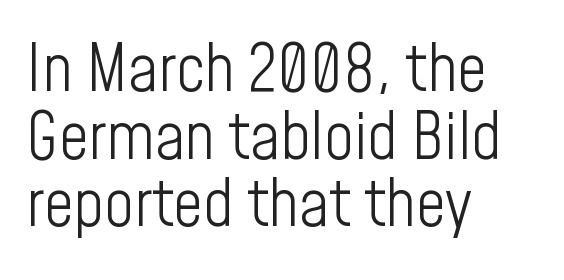
{"serif": "no", "italic": "no", "bold": "no", "weight": "light", "width": "condensed", "stroke_contrast": "low", "x_height": "medium", "monospaced": "no", "underline": "no", "align": "left", "line_spacing": "tight", "line_spacing_ratio": 1.04, "letter_spacing": "normal", "letter_spacing_em": 0.0, "glyph_px": 65}
